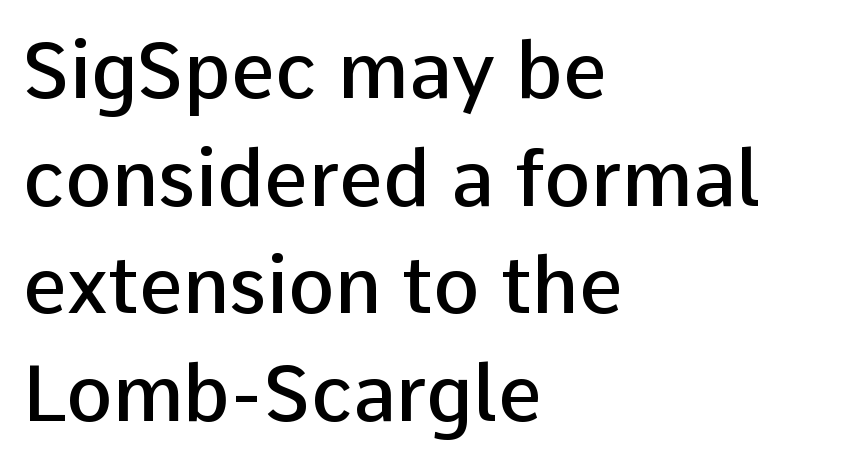
The image shows 78 px semibold sans-serif type, upright; set left-aligned, normal line spacing (1.38x), normal letter spacing, not underlined; low stroke contrast and a medium x-height.
